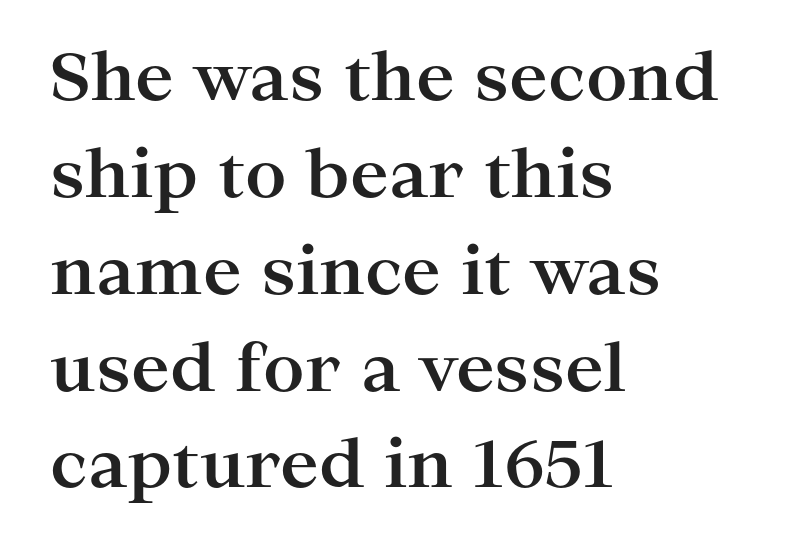
Set as a true bold cut, around the 700 mark. In CSS terms this would be text-align: left. Decoration check: the copy has no underline. To sum up the face: it has serifs. Looks like regular typesetting: each glyph gets only the width it needs.
